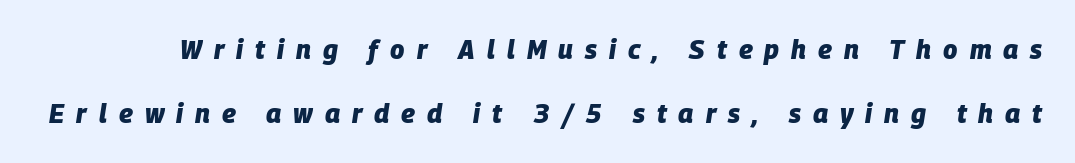
Q: Is the text bold? A: Yes.
Q: Is the text italic (slanted)? A: Yes, it leans right by about 9 degrees.
Q: Is the text underlined? A: No.
Q: Is the spacing between letters normal or unusually wide? A: Unusually wide.
Q: Is the spacing between lines tight, normal or loose? A: Loose.
